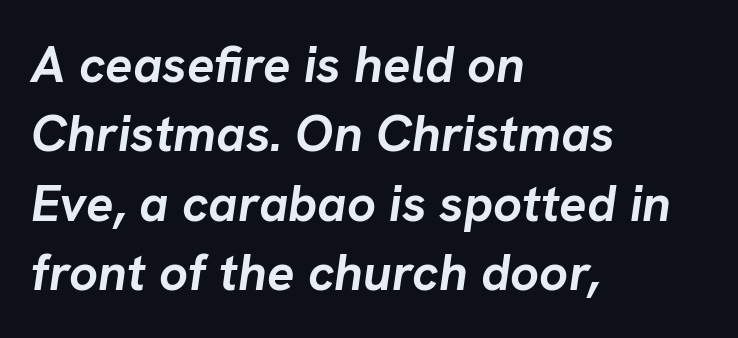
In terms of posture, this sample is oblique. These lines carry a lot of weight — the face is fully bold. Layout note: lines flush left. The passage shown stacks its lines at a standard gap. Observe the ordinary spacing: letters are neighbours, not strangers.
